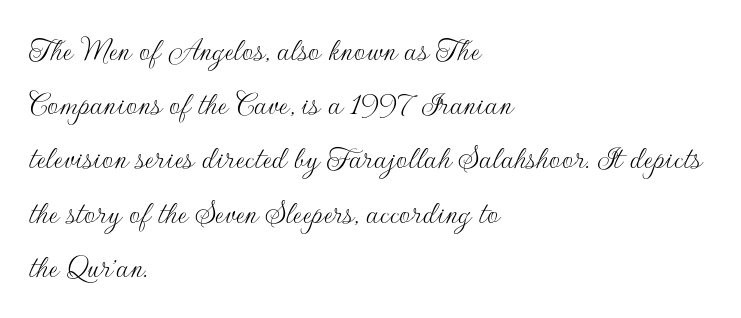
{"serif": "no", "bold": "no", "weight": "thin", "width": "normal", "stroke_contrast": "low", "x_height": "small", "monospaced": "no", "underline": "no", "align": "left", "line_spacing": "normal", "line_spacing_ratio": 1.55, "letter_spacing": "normal", "letter_spacing_em": 0.0, "glyph_px": 35}
